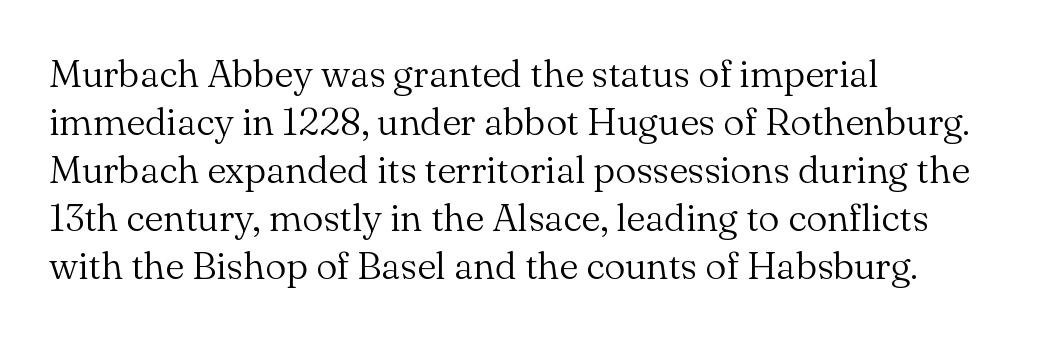
The lines in this sample share a left origin and differ only in where they stop. Ink coverage per letter is moderate at most. Letterform terminals end in serifs throughout the passage. Line spacing here is normal.
